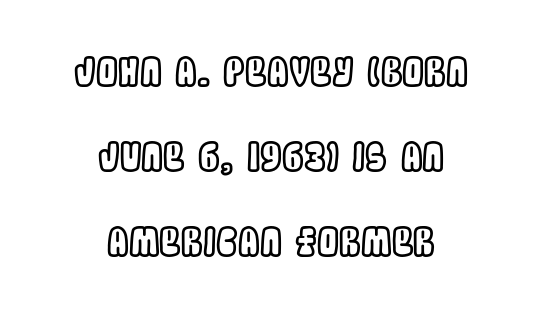
Students, observe: this is what heavily led, spacious text looks like. A typesetter would call this proportional, since set widths differ per character. The string is rendered with underlining switched off. Observe the ordinary spacing: letters are neighbours, not strangers. Quick note: not italic, upright.
